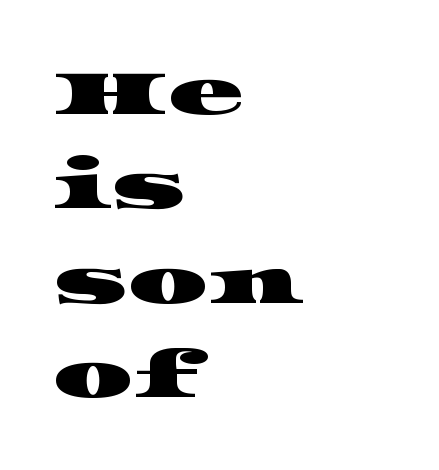
Q: Is the typeface a serif or a sans-serif typeface? A: Serif.
Q: Is the text underlined? A: No.
Q: How is the paragraph aligned? A: Left-aligned.
Q: Is the spacing between letters normal or unusually wide? A: Normal.
Q: Is the spacing between lines tight, normal or loose? A: Normal.
Q: Width (condensed, normal, or wide)? A: Wide.
Q: Stroke contrast? A: High.
Q: x-height? A: Large.
Q: Monospaced? A: No.
